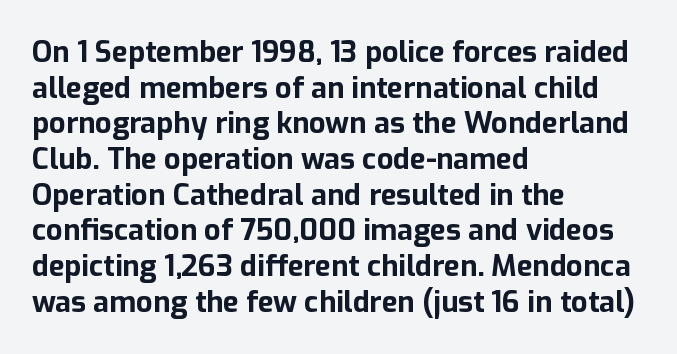
{"serif": "no", "italic": "no", "bold": "yes", "weight": "bold", "width": "normal", "stroke_contrast": "low", "x_height": "medium", "monospaced": "no", "underline": "no", "align": "left", "line_spacing_ratio": 1.23, "letter_spacing": "normal", "letter_spacing_em": 0.0, "glyph_px": 29}
